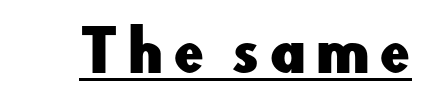
The image shows 55 px sans-serif type, upright; set underlined; low stroke contrast and a small x-height.
